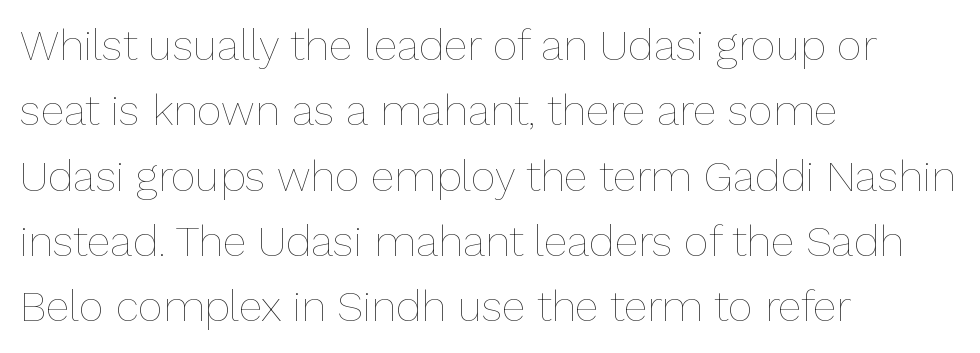
Descenders are the only things crossing below the line. The strokes carry an ordinary text weight at most. Look at the tracking — it's just the regular setting, nothing added. Teacher's note: observe the even left margin — that is flush-left alignment. This sample keeps an unexceptional amount of space between lines. Rendered with straight, roman letterforms.
